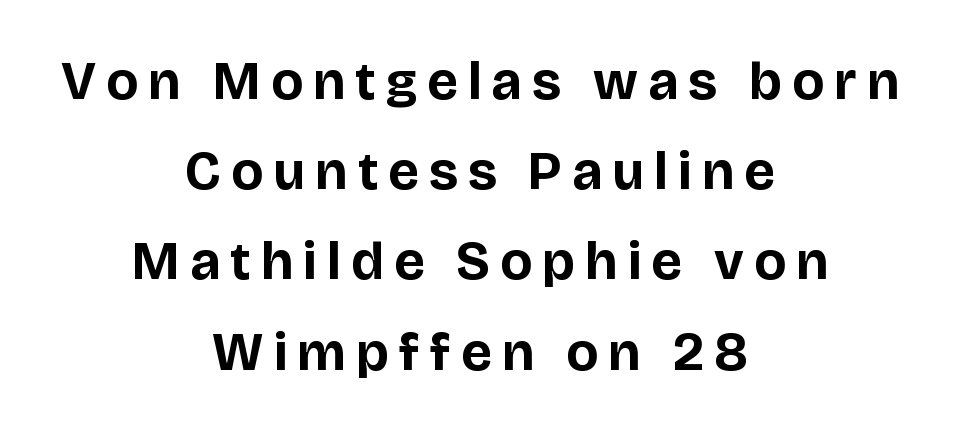
{"serif": "no", "italic": "no", "bold": "yes", "weight": "bold", "width": "normal", "stroke_contrast": "low", "x_height": "large", "monospaced": "no", "underline": "no", "align": "center", "line_spacing": "normal", "line_spacing_ratio": 1.67, "glyph_px": 54}
